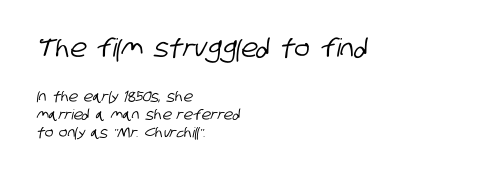
Q: Is the text underlined? A: No.
Q: How is the paragraph aligned? A: Left-aligned.
Q: Is the spacing between letters normal or unusually wide? A: Normal.
Q: Is the spacing between lines tight, normal or loose? A: Normal.
Q: Which block of text is set in a larger size, the first (top) or the second (bottom)? A: The first (top) one.
